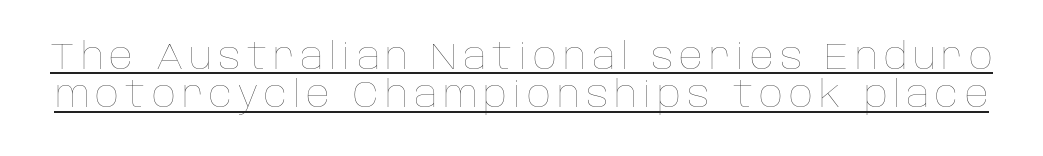
Q: Is the text bold? A: No.
Q: Is the text italic (slanted)? A: No, it is upright.
Q: Is the text underlined? A: Yes.
Q: Is the spacing between lines tight, normal or loose? A: Tight.
Q: Width (condensed, normal, or wide)? A: Normal.
Q: Stroke contrast? A: Low.
Q: x-height? A: Large.
Q: Monospaced? A: No.
